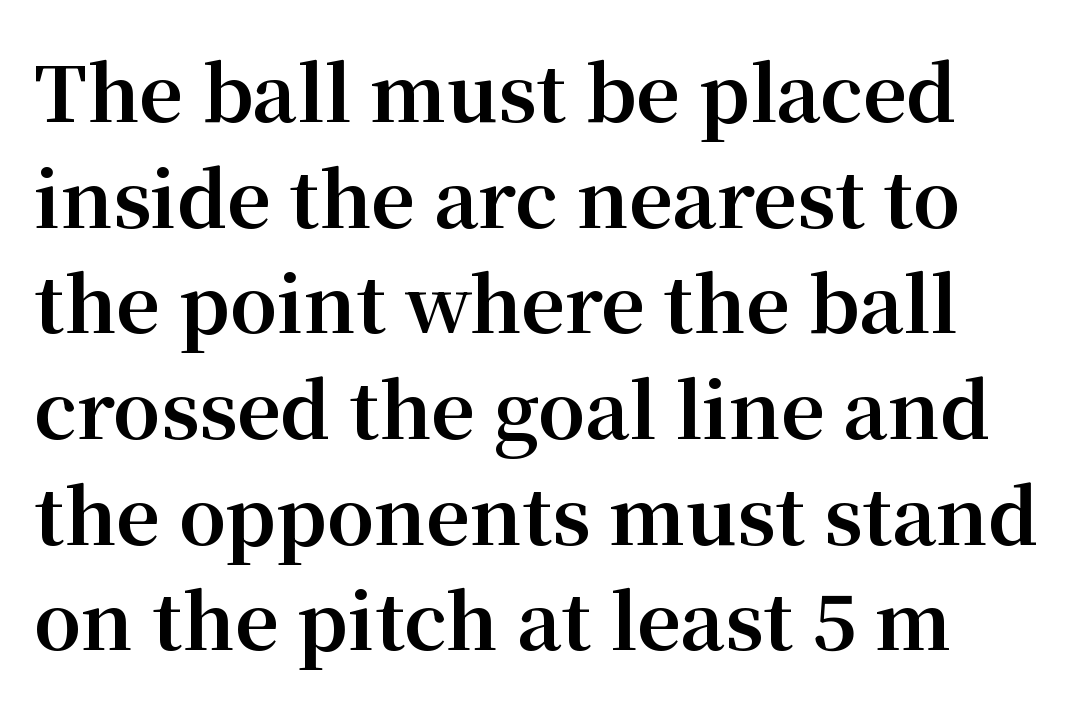
Each letter keeps its own natural width here, so spacing adapts to shape. The letters stand upright; this is a roman face. Letter spacing: default. Stroke terminals: seriffed. If you measured baseline to baseline, you'd find a middling distance. This is heavy type, rendered in bold.
